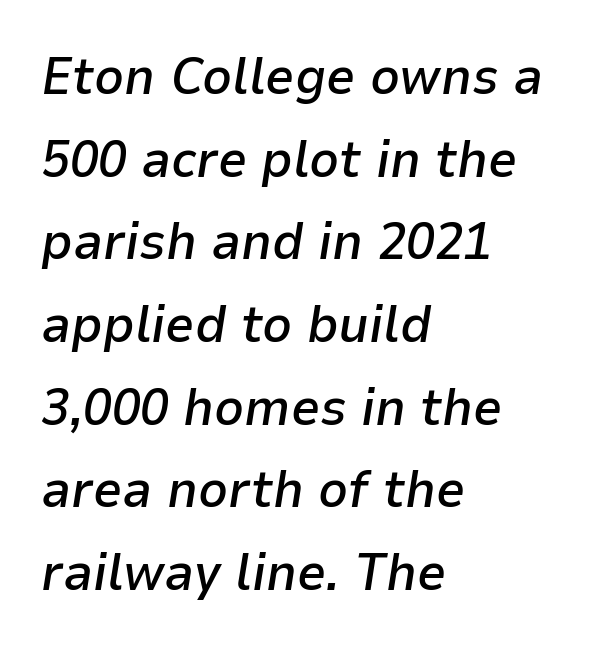
Q: Is the text bold? A: Semi-bold.
Q: Is the text italic (slanted)? A: Yes, it leans right by about 9 degrees.
Q: Is the text underlined? A: No.
Q: How is the paragraph aligned? A: Left-aligned.
Q: Is the spacing between letters normal or unusually wide? A: Normal.
Q: Is the spacing between lines tight, normal or loose? A: Normal.
Q: Width (condensed, normal, or wide)? A: Normal.
Q: Stroke contrast? A: Low.
Q: x-height? A: Medium.
Q: Monospaced? A: No.
